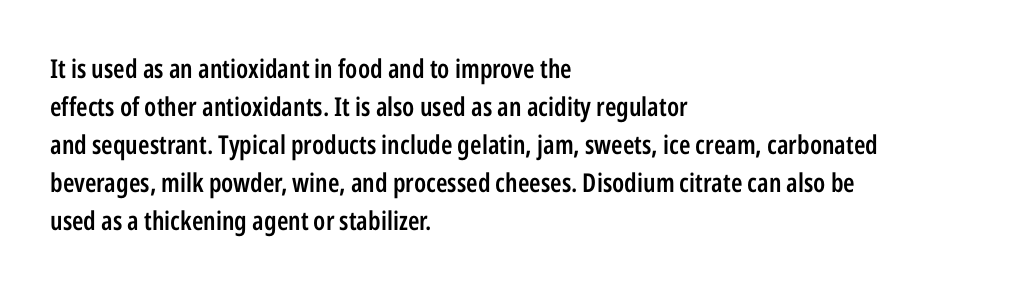
The image shows 26 px text type, upright; set left-aligned, normal line spacing (1.46x), normal letter spacing, not underlined.
